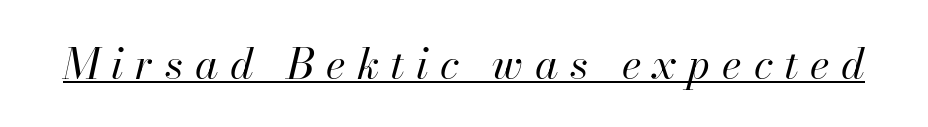
Q: Is the text bold? A: No.
Q: Is the text italic (slanted)? A: Yes, it leans right by about 13 degrees.
Q: Is the text underlined? A: Yes.
Q: Is the spacing between letters normal or unusually wide? A: Unusually wide.
Q: Width (condensed, normal, or wide)? A: Normal.
Q: Stroke contrast? A: High.
Q: x-height? A: Small.
Q: Monospaced? A: No.
